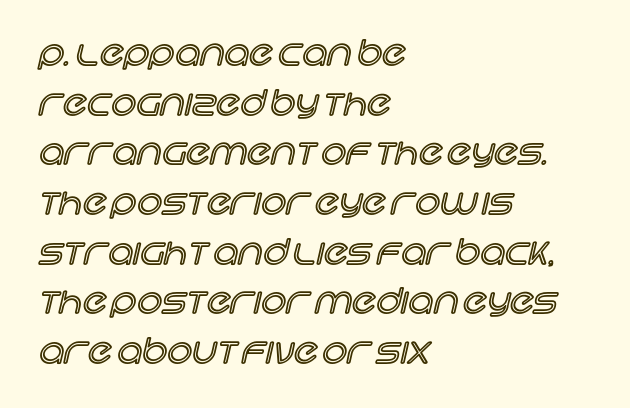
Q: Is the text italic (slanted)? A: Yes.
Q: Is the text underlined? A: No.
Q: How is the paragraph aligned? A: Left-aligned.
Q: Is the spacing between letters normal or unusually wide? A: Normal.
Q: Is the spacing between lines tight, normal or loose? A: Normal.
Q: Width (condensed, normal, or wide)? A: Normal.
Q: x-height? A: Large.
Q: Monospaced? A: No.
